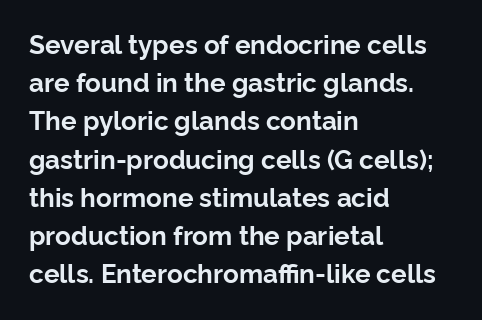
Q: Is the text bold? A: Yes.
Q: Is the text italic (slanted)? A: No, it is upright.
Q: Is the text underlined? A: No.
Q: How is the paragraph aligned? A: Left-aligned.
Q: Is the spacing between letters normal or unusually wide? A: Normal.
Q: Is the spacing between lines tight, normal or loose? A: Normal.
